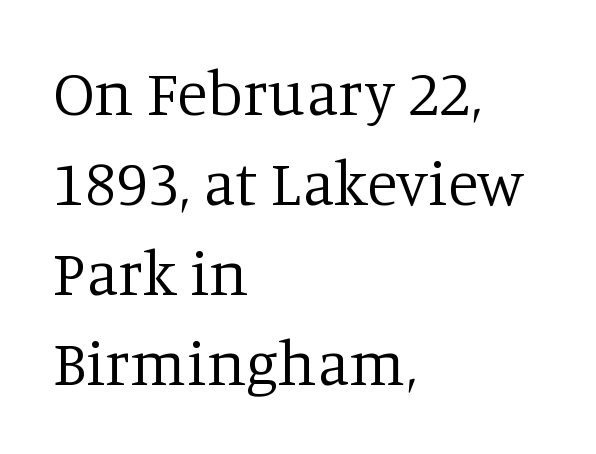
The text was rendered using a seriffed face with decorative stroke endings. These lines are rendered in a variable-pitch font. This reads as an unemphasized weight, regular at the heaviest. Underlining? Definitely not there. Compared with a centered layout, this one pins lines to the left instead.
